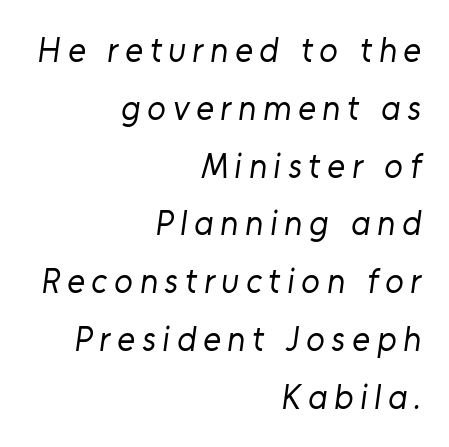
The type family on display is of the sans-serif kind. Note the varied advance widths — an 'i' is clearly narrower than an 'm'. Each word looks stretched out because of the extra space between its letters. One-word summary of the alignment: right. Successive baselines arrive at the customary interval. Bold? No — there's no thickening of the strokes.
